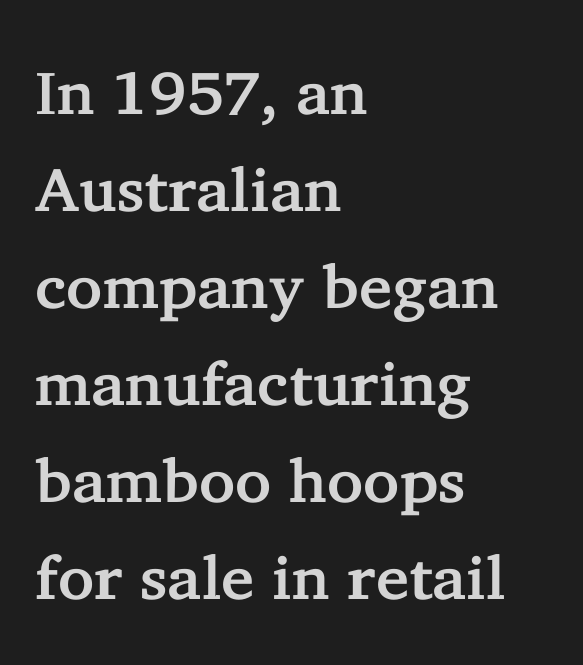
{"serif": "yes", "italic": "no", "width": "normal", "stroke_contrast": "low", "x_height": "medium", "monospaced": "no", "underline": "no", "align": "left", "line_spacing": "normal", "line_spacing_ratio": 1.59, "letter_spacing": "normal", "letter_spacing_em": 0.0, "glyph_px": 61}
